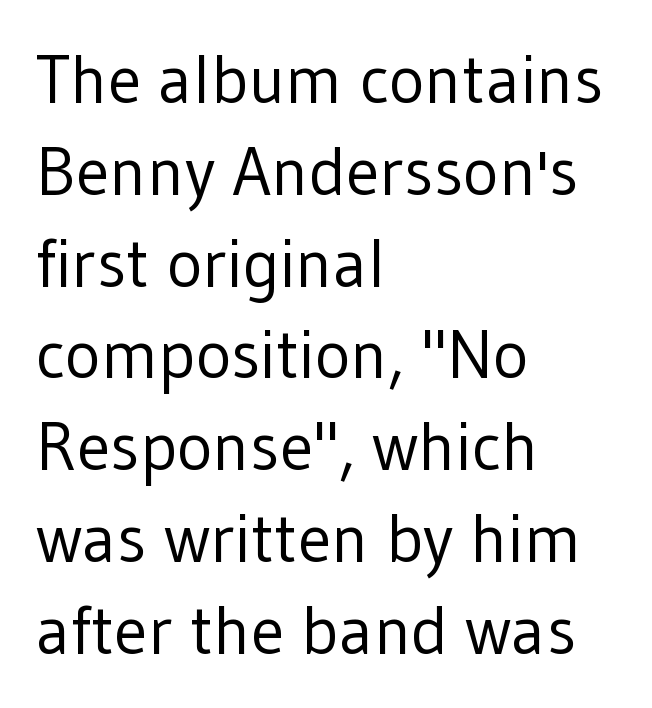
The image shows 68 px regular-weight sans-serif type, upright; set left-aligned, normal line spacing (1.35x), normal letter spacing, not underlined; low stroke contrast and a medium x-height.
